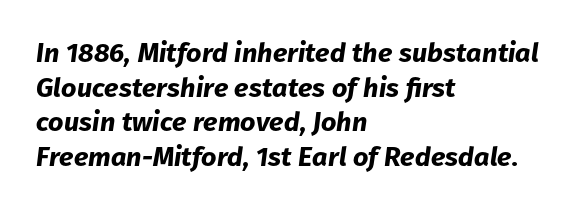
The image shows 27 px bold type, italic (leaning right); set left-aligned, normal line spacing (1.28x), normal letter spacing, not underlined.
